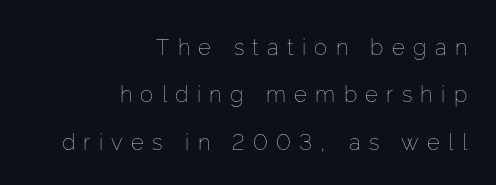
The lettering holds an erect, upright posture throughout. A typesetter would call this heavily tracked-out type. The space between consecutive lines is lavish. Any mark beneath the type? The region is blank.
